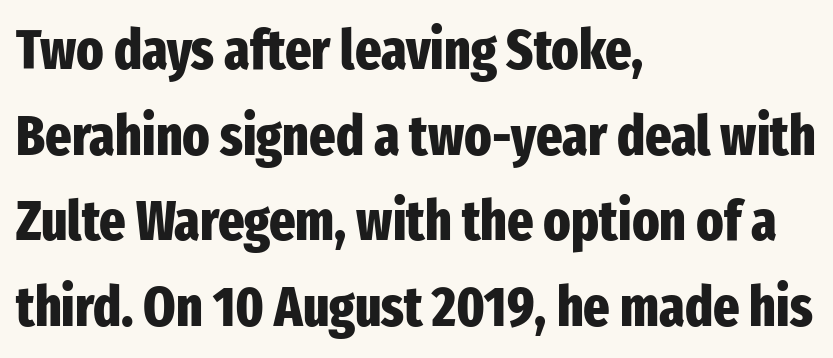
The image shows 56 px heavy, condensed sans-serif type, upright; set left-aligned, normal line spacing (1.53x), normal letter spacing, not underlined; low stroke contrast and a medium x-height.
